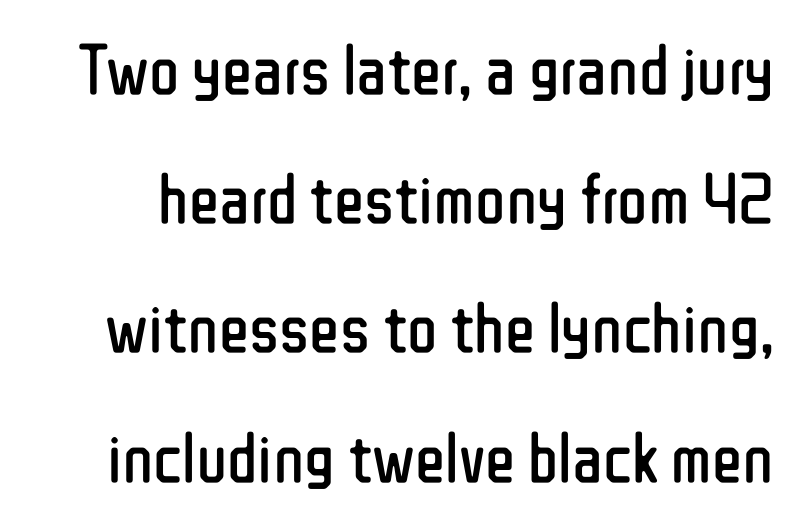
The line texture is even and compact thanks to regular tracking. Nobody drew a line under any word here. The passage shown is not bold in any degree. Upright lettering throughout. Each letter keeps its own natural width here, so spacing adapts to shape.
